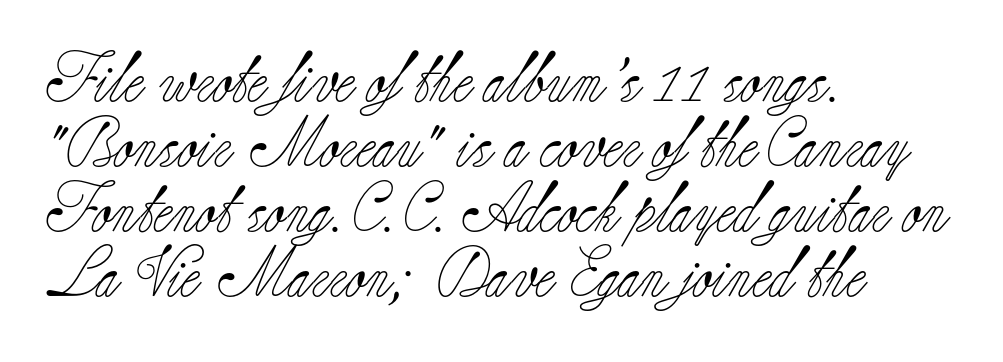
The image shows 50 px light serif type; set left-aligned, normal line spacing (1.3x), normal letter spacing, not underlined; low stroke contrast and a small x-height.
